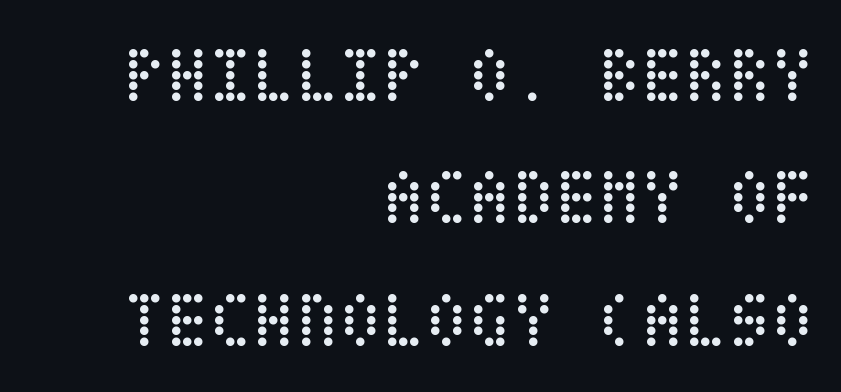
The baseline area is clear. What stands out about the letter spacing? Nothing — it is the standard amount. Think standard paragraph weight, or any step lighter than that. In terms of leading, this rendering sits right in the middle. These lines are set flush right with a ragged left edge. Designer's note — italics off, roman on.
